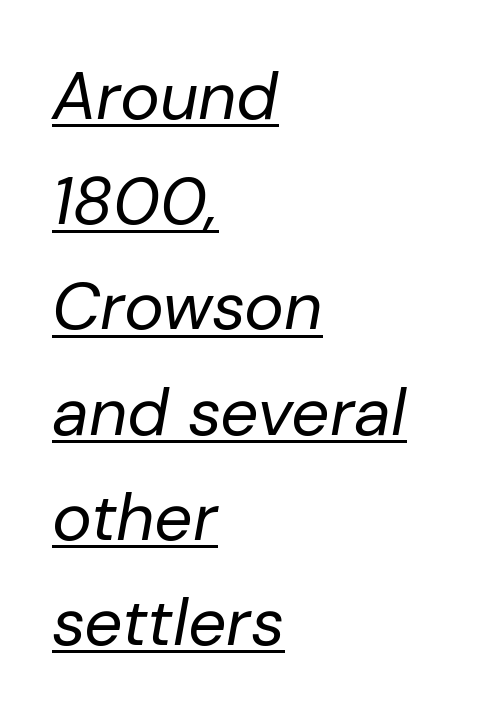
The image shows 67 px regular-weight type, italic (leaning right); set left-aligned, normal line spacing (1.57x), normal letter spacing, underlined; low stroke contrast and a medium x-height.
